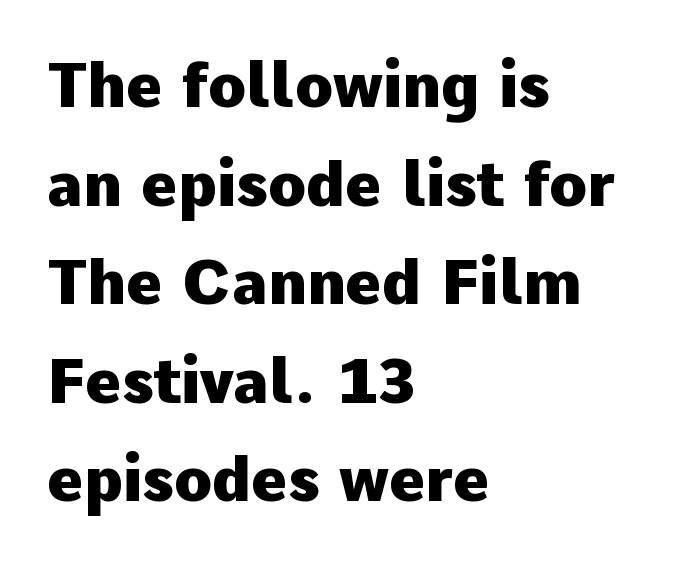
The image shows 62 px heavy sans-serif type, upright; set left-aligned, normal line spacing (1.59x), normal letter spacing, not underlined; low stroke contrast and a medium x-height.
